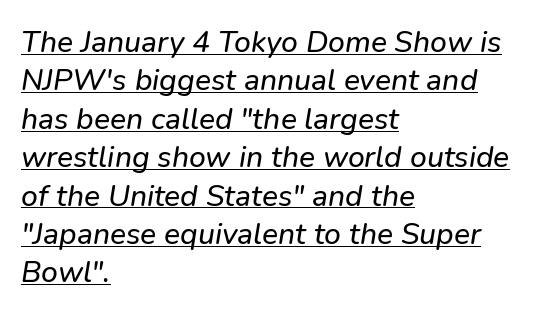
The string is rendered with underlining switched on. If you drew a line through each stem, it would be angled. The letters advance in unequal steps, a hallmark of proportional type. Notice how the passage keeps a crisp vertical edge on the left only. The letterforms sit shoulder to shoulder at normal distance. If you measured baseline to baseline, you'd find a middling distance.
